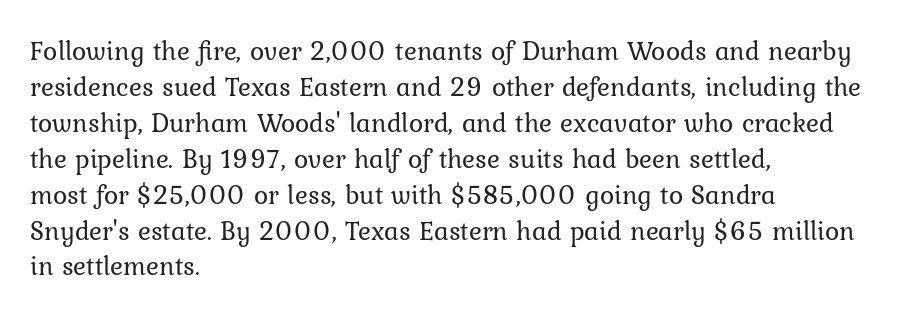
The image shows 27 px text type, upright; set left-aligned, normal line spacing (1.33x), normal letter spacing, not underlined.
